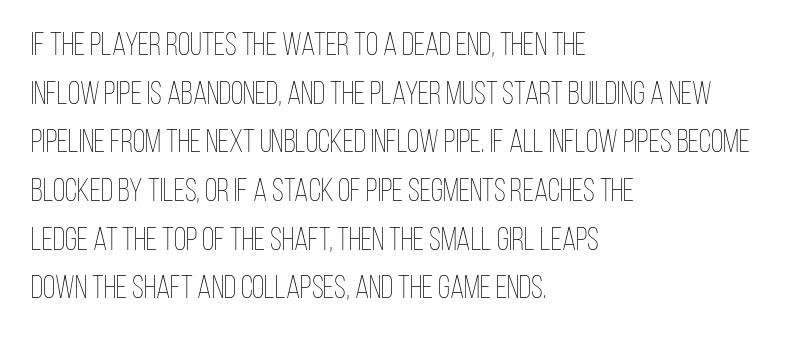
Q: Is the text bold? A: No.
Q: Is the text italic (slanted)? A: No, it is upright.
Q: Is the text underlined? A: No.
Q: How is the paragraph aligned? A: Left-aligned.
Q: Is the spacing between letters normal or unusually wide? A: Normal.
Q: Is the spacing between lines tight, normal or loose? A: Normal.
Q: Width (condensed, normal, or wide)? A: Condensed.
Q: Stroke contrast? A: Low.
Q: x-height? A: Large.
Q: Monospaced? A: No.
